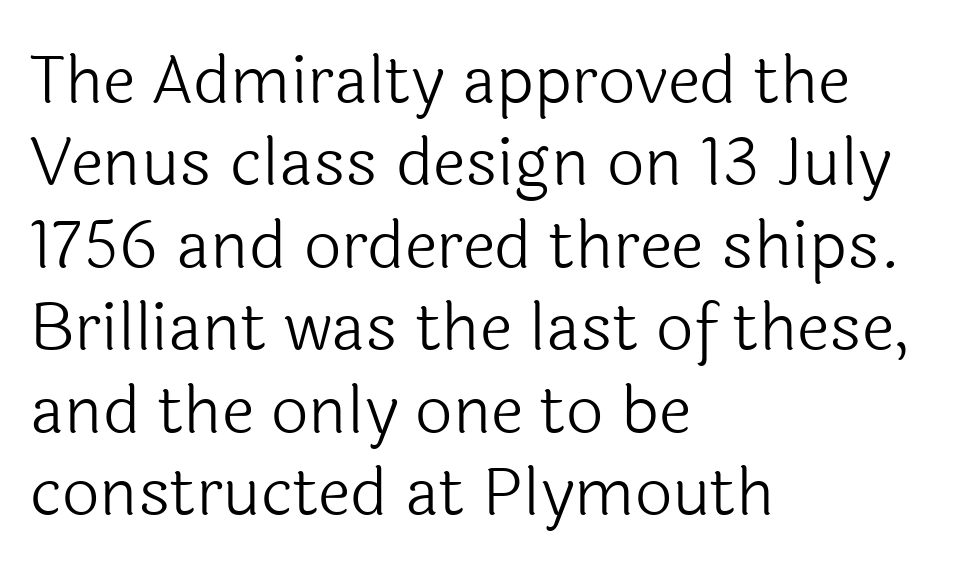
Q: Is the text bold? A: No.
Q: Is the text italic (slanted)? A: No, it is upright.
Q: Is the typeface a serif or a sans-serif typeface? A: Sans-serif.
Q: Is the text underlined? A: No.
Q: How is the paragraph aligned? A: Left-aligned.
Q: Is the spacing between letters normal or unusually wide? A: Normal.
Q: Is the spacing between lines tight, normal or loose? A: Normal.
Q: Width (condensed, normal, or wide)? A: Normal.
Q: x-height? A: Medium.
Q: Monospaced? A: No.
